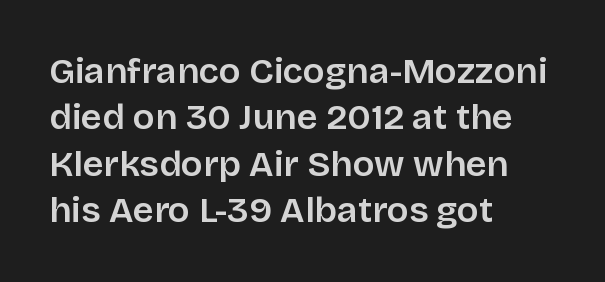
{"serif": "no", "italic": "no", "bold": "semi", "weight": "semibold", "width": "normal", "stroke_contrast": "low", "x_height": "large", "monospaced": "no", "underline": "no", "align": "left", "line_spacing": "normal", "line_spacing_ratio": 1.29, "letter_spacing": "normal", "letter_spacing_em": 0.0, "glyph_px": 36}
